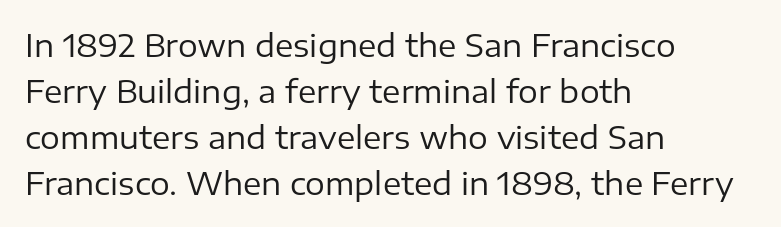
{"serif": "no", "italic": "no", "bold": "no", "weight": "regular", "width": "normal", "stroke_contrast": "low", "x_height": "medium", "monospaced": "no", "underline": "no", "align": "left", "line_spacing": "normal", "line_spacing_ratio": 1.48, "letter_spacing": "normal", "letter_spacing_em": 0.0, "glyph_px": 31}
